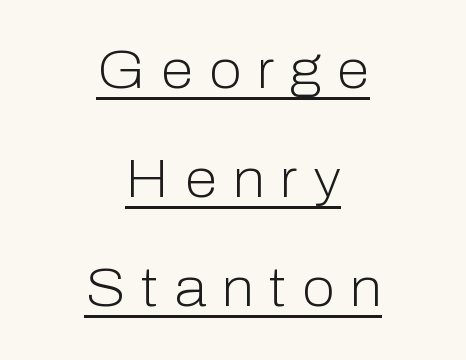
Q: Is the text bold? A: No.
Q: Is the text italic (slanted)? A: No, it is upright.
Q: Is the typeface a serif or a sans-serif typeface? A: Sans-serif.
Q: Is the text underlined? A: Yes.
Q: How is the paragraph aligned? A: Centered.
Q: Is the spacing between letters normal or unusually wide? A: Unusually wide.
Q: Is the spacing between lines tight, normal or loose? A: Loose.
Q: Width (condensed, normal, or wide)? A: Normal.
Q: Stroke contrast? A: Low.
Q: x-height? A: Medium.
Q: Monospaced? A: No.
